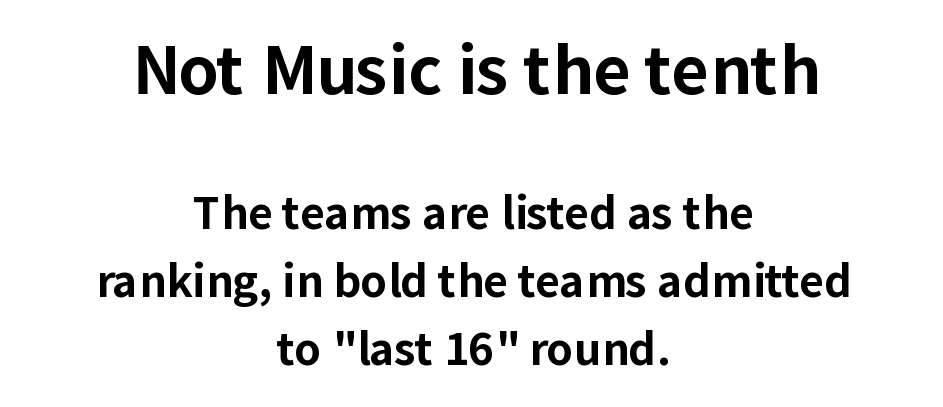
Q: Is the text bold? A: Yes.
Q: Is the text italic (slanted)? A: No, it is upright.
Q: Is the typeface a serif or a sans-serif typeface? A: Sans-serif.
Q: Is the text underlined? A: No.
Q: How is the paragraph aligned? A: Centered.
Q: Is the spacing between letters normal or unusually wide? A: Normal.
Q: Is the spacing between lines tight, normal or loose? A: Normal.
Q: Which block of text is set in a larger size, the first (top) or the second (bottom)? A: The first (top) one.
Q: Width (condensed, normal, or wide)? A: Normal.
Q: Stroke contrast? A: Low.
Q: x-height? A: Medium.
Q: Monospaced? A: No.
